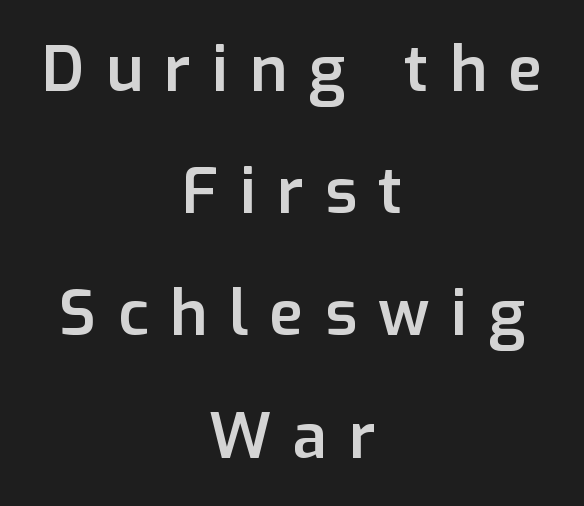
Upright lettering throughout. A semibold gives these letters moderate extra thickness, short of bold. The rendering positions every line midway between the sides. Clear beneath every line of the passage. You can tell from the bare stems that sans-serif type was used. Proportional: the letters do not fall into vertical columns.
